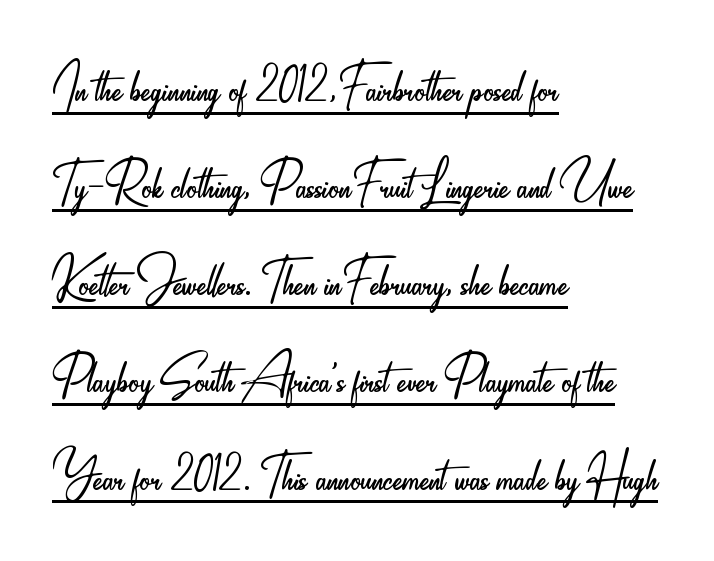
{"serif": "no", "bold": "no", "weight": "light", "width": "condensed", "stroke_contrast": "low", "x_height": "small", "monospaced": "no", "underline": "yes", "align": "left", "line_spacing": "normal", "line_spacing_ratio": 1.45, "letter_spacing": "normal", "letter_spacing_em": 0.0, "glyph_px": 67}
